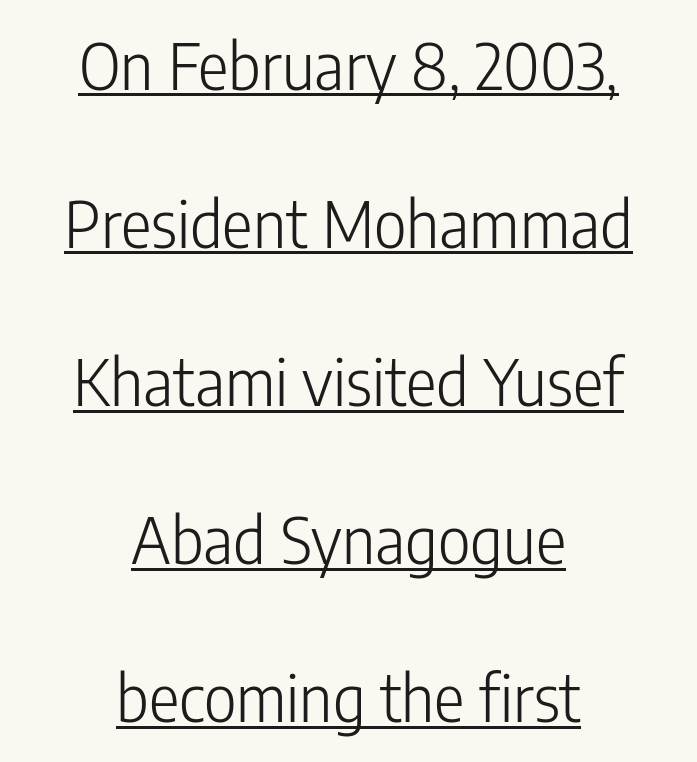
Q: Is the text bold? A: No.
Q: Is the text italic (slanted)? A: No, it is upright.
Q: Is the typeface a serif or a sans-serif typeface? A: Sans-serif.
Q: Is the text underlined? A: Yes.
Q: How is the paragraph aligned? A: Centered.
Q: Is the spacing between letters normal or unusually wide? A: Normal.
Q: Is the spacing between lines tight, normal or loose? A: Loose.
Q: Width (condensed, normal, or wide)? A: Condensed.
Q: Stroke contrast? A: Low.
Q: x-height? A: Medium.
Q: Monospaced? A: No.
